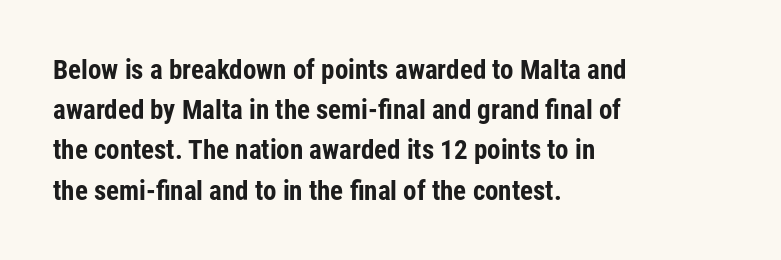
Q: Is the text bold? A: Yes.
Q: Is the text italic (slanted)? A: No, it is upright.
Q: Is the text underlined? A: No.
Q: How is the paragraph aligned? A: Left-aligned.
Q: Is the spacing between letters normal or unusually wide? A: Normal.
Q: Is the spacing between lines tight, normal or loose? A: Normal.
